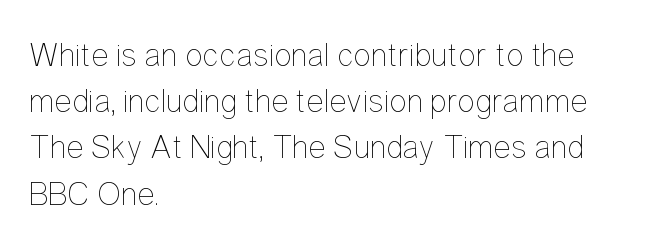
{"italic": "no", "bold": "no", "weight": "thin", "width": "condensed", "stroke_contrast": "low", "x_height": "medium", "monospaced": "no", "underline": "no", "align": "left", "line_spacing": "normal", "line_spacing_ratio": 1.4, "letter_spacing": "normal", "letter_spacing_em": 0.0, "glyph_px": 33}
